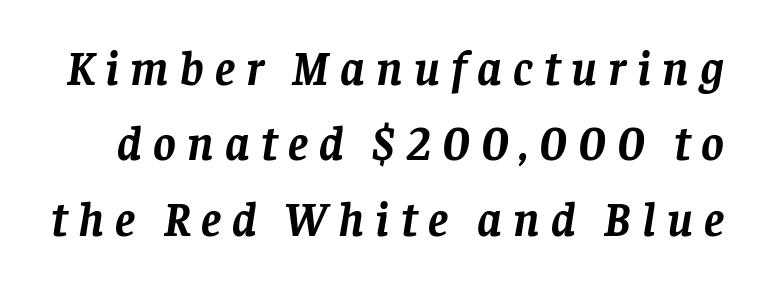
The image shows 48 px semibold serif type, italic (leaning right); set normal line spacing (1.57x), unusually wide letter spacing (+0.23 em), not underlined; low stroke contrast and a large x-height.
